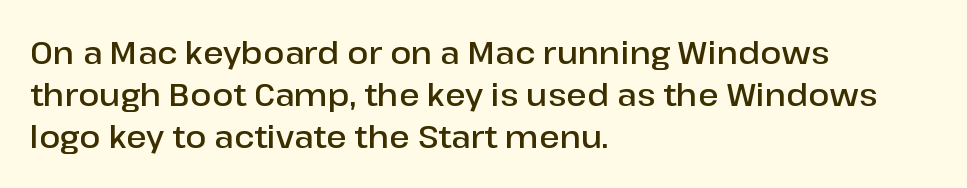
Leading: standard. The letters advance in unequal steps, a hallmark of proportional type. The sample has been set in demibold, a notch under bold. The font family rendered here belongs to the sans-serif group. Nope, not italic — everything's standing straight. Notice how the passage keeps a crisp vertical edge on the left only.
